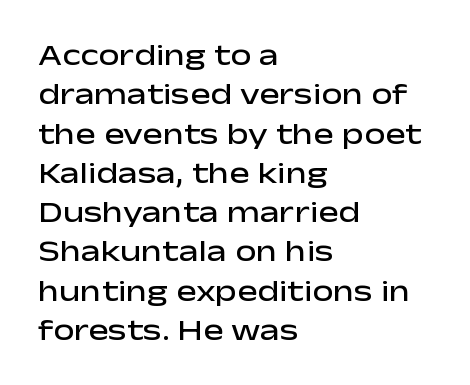
Q: Is the text bold? A: Semi-bold.
Q: Is the text italic (slanted)? A: No, it is upright.
Q: Is the typeface a serif or a sans-serif typeface? A: Sans-serif.
Q: Is the text underlined? A: No.
Q: How is the paragraph aligned? A: Left-aligned.
Q: Is the spacing between letters normal or unusually wide? A: Normal.
Q: Is the spacing between lines tight, normal or loose? A: Normal.
Q: Width (condensed, normal, or wide)? A: Wide.
Q: Stroke contrast? A: Low.
Q: x-height? A: Medium.
Q: Monospaced? A: No.
